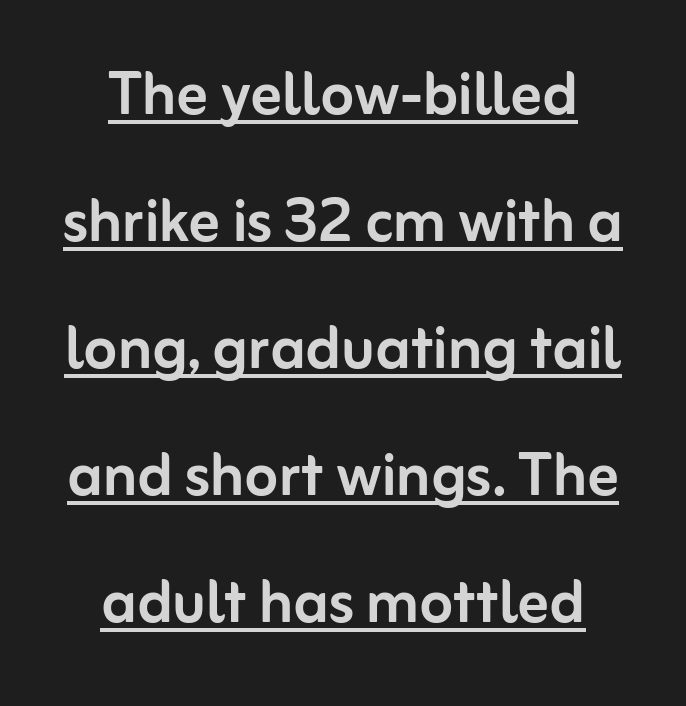
{"serif": "no", "italic": "no", "width": "normal", "stroke_contrast": "low", "x_height": "medium", "monospaced": "no", "underline": "yes", "align": "center", "line_spacing": "normal", "line_spacing_ratio": 1.65, "letter_spacing": "normal", "letter_spacing_em": 0.0, "glyph_px": 77}
